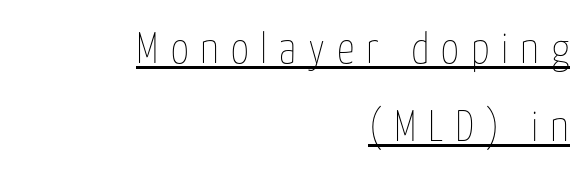
The image shows 44 px thin, condensed type, upright; set right-aligned, line spacing 1.77x, unusually wide letter spacing (+0.27 em), underlined; low stroke contrast and a medium x-height.
